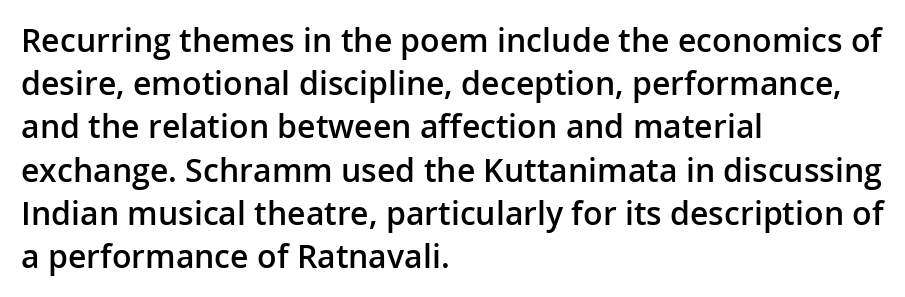
Q: Is the text bold? A: Semi-bold.
Q: Is the text italic (slanted)? A: No, it is upright.
Q: Is the typeface a serif or a sans-serif typeface? A: Sans-serif.
Q: Is the text underlined? A: No.
Q: How is the paragraph aligned? A: Left-aligned.
Q: Is the spacing between letters normal or unusually wide? A: Normal.
Q: Is the spacing between lines tight, normal or loose? A: Normal.
Q: Width (condensed, normal, or wide)? A: Normal.
Q: Stroke contrast? A: Low.
Q: x-height? A: Medium.
Q: Monospaced? A: No.
